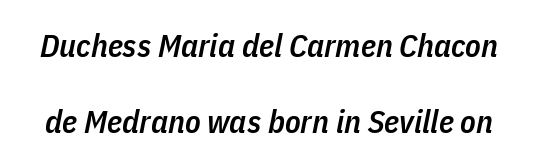
If you measured baseline to baseline, you'd find a long distance. The baseline area is clear. You could not count columns in this text — the font is proportionally spaced. Inter-character spacing is left at the font's built-in metrics. The passage shown leans; its letterforms are oblique.
